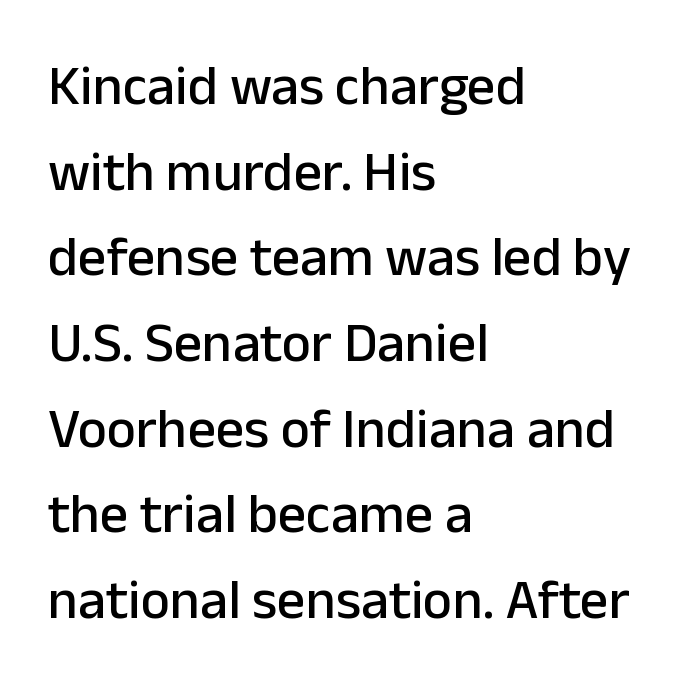
The image shows 56 px sans-serif type, upright; set left-aligned, normal line spacing (1.53x), normal letter spacing, not underlined; low stroke contrast and a medium x-height.
